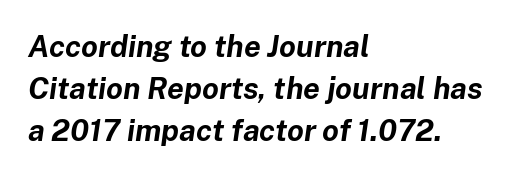
The image shows 30 px bold type, italic (leaning right); set left-aligned, normal line spacing (1.4x), normal letter spacing, not underlined; low stroke contrast and a medium x-height.
